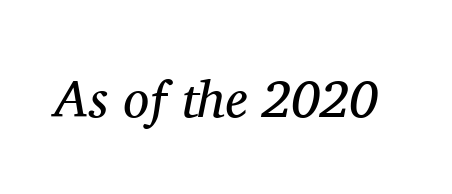
Letter spacing: default. You can tell from the footed stems that serif type was used. The specimen omits any rule beneath the text block's lines. Notice how the stems are inclined rather than vertical — that's the hallmark of italics. The typesetting does not lean heavy: it is not bold. Varying glyph widths throughout — classic text-font behaviour.
